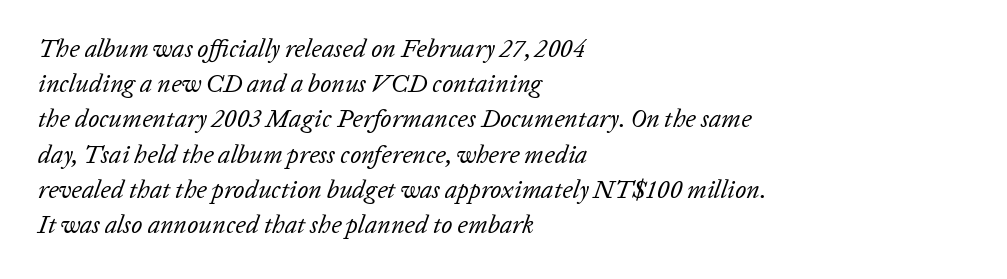
Q: Is the text bold? A: No.
Q: Is the text italic (slanted)? A: Yes, it leans right by about 20 degrees.
Q: Is the text underlined? A: No.
Q: How is the paragraph aligned? A: Left-aligned.
Q: Is the spacing between letters normal or unusually wide? A: Normal.
Q: Is the spacing between lines tight, normal or loose? A: Normal.
